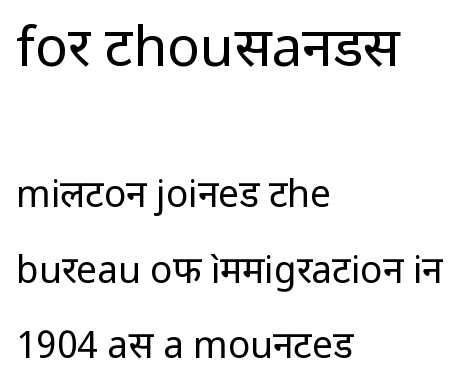
Q: Is the text bold? A: No.
Q: Is the text italic (slanted)? A: No, it is upright.
Q: Is the typeface a serif or a sans-serif typeface? A: Sans-serif.
Q: Is the text underlined? A: No.
Q: How is the paragraph aligned? A: Left-aligned.
Q: Is the spacing between letters normal or unusually wide? A: Normal.
Q: Is the spacing between lines tight, normal or loose? A: Loose.
Q: Which block of text is set in a larger size, the first (top) or the second (bottom)? A: The first (top) one.
Q: Width (condensed, normal, or wide)? A: Normal.
Q: Stroke contrast? A: Low.
Q: x-height? A: Medium.
Q: Monospaced? A: No.
